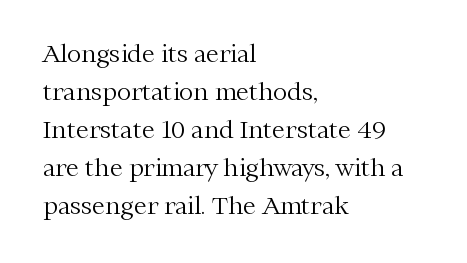
Q: Is the text bold? A: No.
Q: Is the text italic (slanted)? A: No, it is upright.
Q: Is the text underlined? A: No.
Q: How is the paragraph aligned? A: Left-aligned.
Q: Is the spacing between letters normal or unusually wide? A: Normal.
Q: Is the spacing between lines tight, normal or loose? A: Normal.
